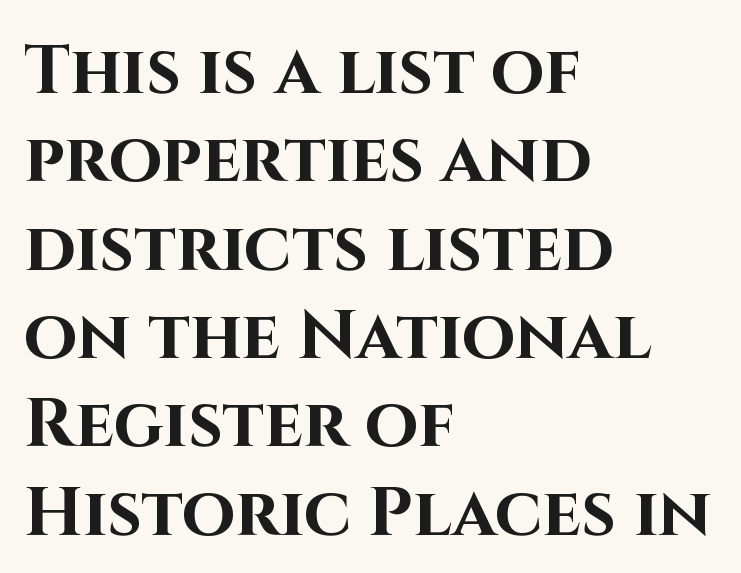
{"serif": "no", "italic": "no", "bold": "yes", "weight": "bold", "width": "normal", "stroke_contrast": "high", "x_height": "large", "monospaced": "no", "underline": "no", "align": "left", "line_spacing": "normal", "line_spacing_ratio": 1.28, "letter_spacing": "normal", "letter_spacing_em": 0.0, "glyph_px": 69}
